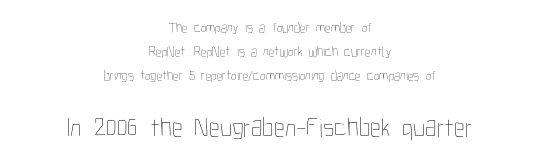
Larger block? The one below; the one above is distinctly smaller. The setting favours the middle, as headings and verse often do. Check the space under the baseline: it is left empty. This is roman type, the default non-slanted kind.
